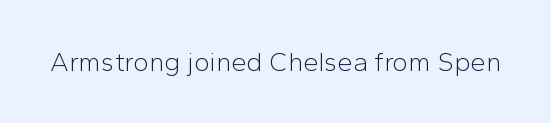
The image shows 27 px text type, upright; set normal letter spacing, not underlined.
